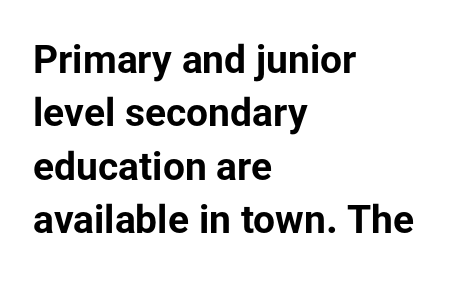
The image shows 39 px bold sans-serif type, upright; set left-aligned, normal line spacing (1.37x), normal letter spacing, not underlined; low stroke contrast and a medium x-height.
